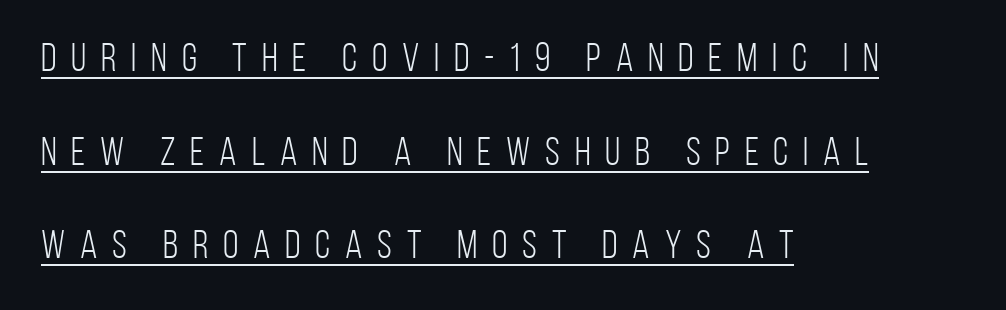
{"serif": "no", "italic": "no", "bold": "no", "weight": "light", "width": "condensed", "stroke_contrast": "low", "x_height": "large", "monospaced": "no", "underline": "yes", "align": "left", "line_spacing": "loose", "line_spacing_ratio": 2.34, "letter_spacing": "wide", "letter_spacing_em": 0.37, "glyph_px": 40}
